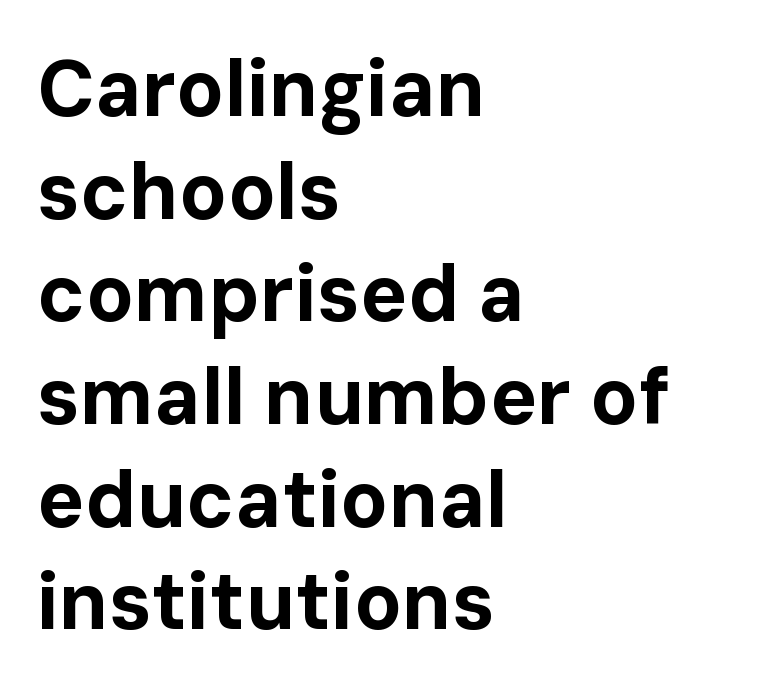
The image shows 79 px bold sans-serif type, upright; set left-aligned, normal line spacing (1.3x), normal letter spacing, not underlined; low stroke contrast and a medium x-height.
